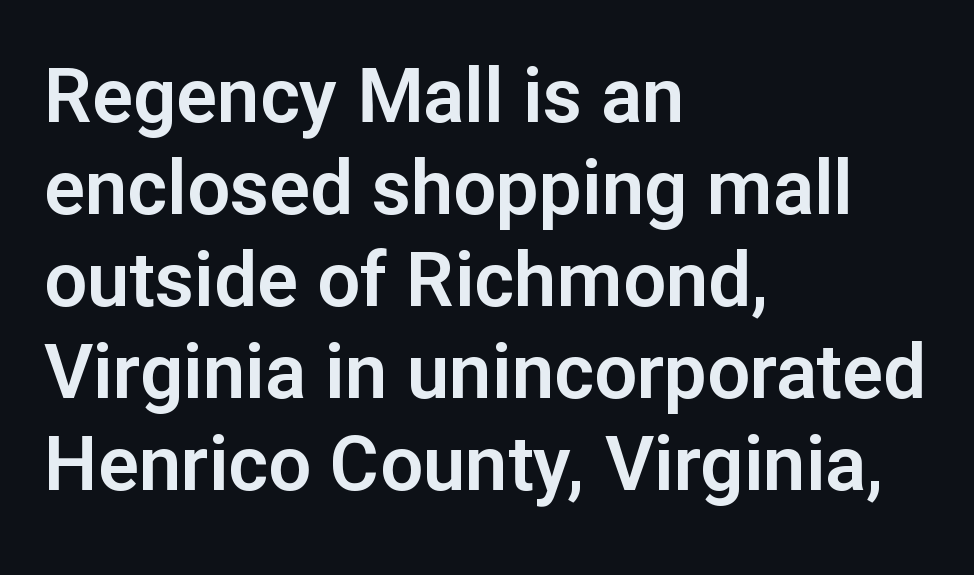
{"serif": "no", "italic": "no", "width": "normal", "stroke_contrast": "low", "x_height": "medium", "monospaced": "no", "underline": "no", "align": "left", "line_spacing_ratio": 1.21, "letter_spacing": "normal", "letter_spacing_em": 0.0, "glyph_px": 76}
